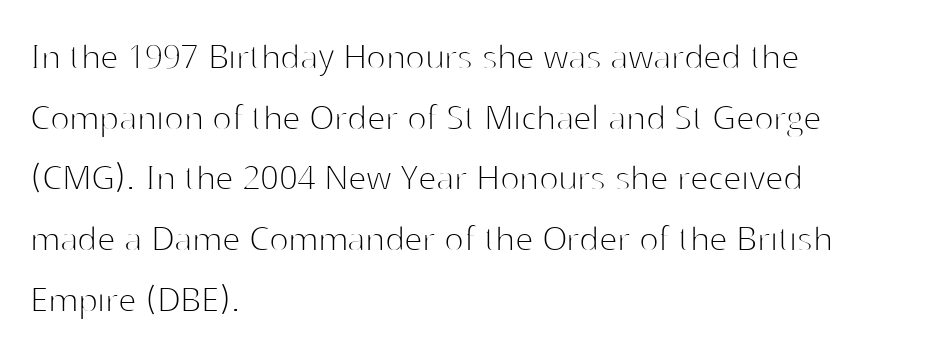
Casual observation: everything's shoved over to the left. The rendering uses natural spacing where letterforms have individual widths. Regarding serifs, this sample does without them. Regarding leading, the lines here are spaced in the standard way.
